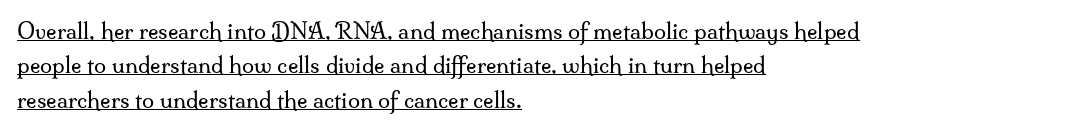
Characters remain perfectly vertical along every line. Does the copy run flush right? No — it runs flush left. These characters rest on top of a visible drawn line. Baseline-to-baseline distance is the conventional proportion of letter height. Standard letterfit; no display-style spreading of the glyphs.
